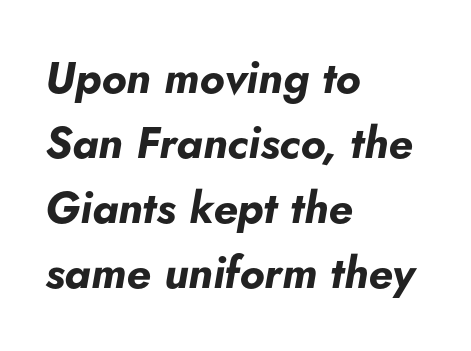
{"italic": "yes", "lean": "right", "slant_degrees": 5, "bold": "yes", "weight": "bold", "width": "normal", "stroke_contrast": "low", "x_height": "small", "monospaced": "no", "underline": "no", "align": "left", "line_spacing": "normal", "line_spacing_ratio": 1.48, "letter_spacing": "normal", "letter_spacing_em": 0.0, "glyph_px": 44}
